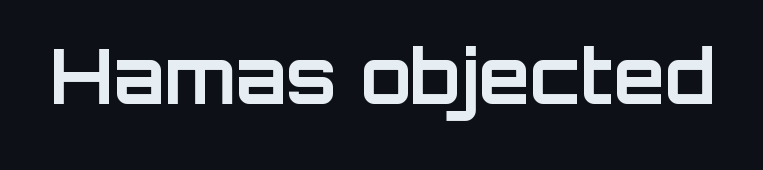
{"serif": "no", "italic": "no", "bold": "yes", "weight": "bold", "width": "normal", "stroke_contrast": "low", "x_height": "large", "monospaced": "no", "underline": "no", "letter_spacing": "normal", "letter_spacing_em": 0.0, "glyph_px": 75}
